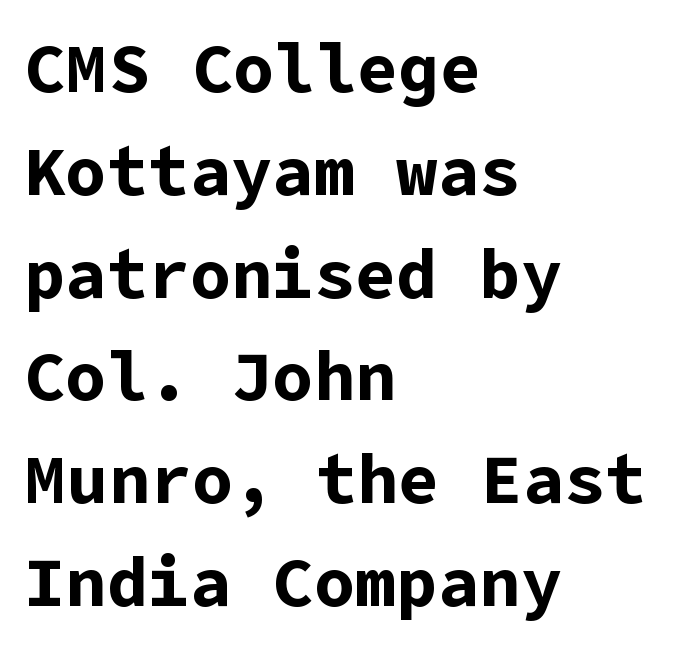
{"serif": "no", "italic": "no", "bold": "yes", "weight": "bold", "width": "normal", "stroke_contrast": "low", "x_height": "medium", "underline": "no", "align": "left", "line_spacing": "normal", "line_spacing_ratio": 1.49, "letter_spacing": "normal", "letter_spacing_em": 0.0, "glyph_px": 69}
